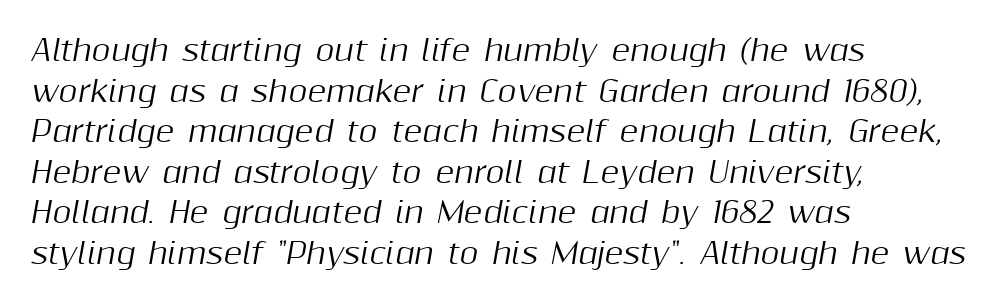
Q: Is the text italic (slanted)? A: Yes, it leans right by about 10 degrees.
Q: Is the text underlined? A: No.
Q: How is the paragraph aligned? A: Left-aligned.
Q: Is the spacing between letters normal or unusually wide? A: Normal.
Q: Is the spacing between lines tight, normal or loose? A: Normal.
Q: Width (condensed, normal, or wide)? A: Normal.
Q: Stroke contrast? A: Medium.
Q: x-height? A: Medium.
Q: Monospaced? A: No.
